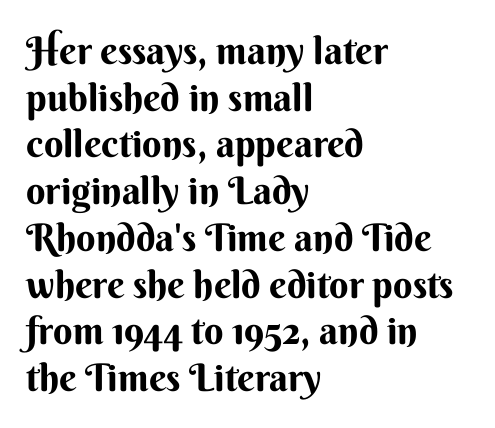
The image shows 38 px sans-serif type, upright; set left-aligned, line spacing 1.23x, normal letter spacing, not underlined; medium stroke contrast and a small x-height.
